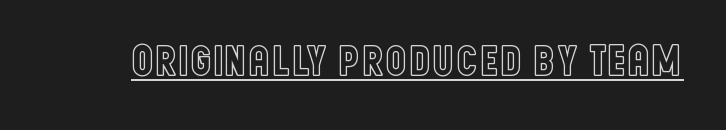
Tracking here is standard; glyphs follow each other at the usual distance. The letters stand straight up with perfectly vertical stems. The lettering is marked with a stroke running underneath it. These lines are rendered in a variable-pitch font.
